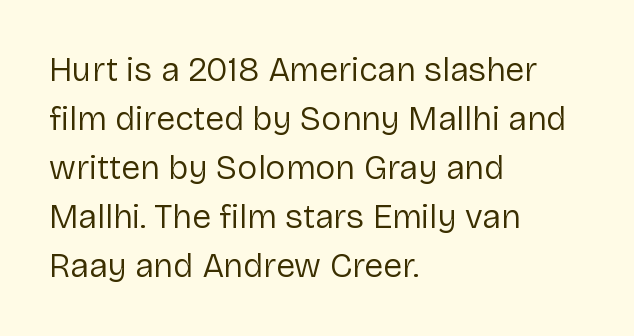
Only glyphs here, with clear space below each row. This reads as an unemphasized weight, regular at the heaviest. The typography opts for an upright posture over an oblique one. You could not count columns in this text — the font is proportionally spaced. The rows are spaced the way most documents space them. Each word holds together tightly as a unit, with standard inter-letter gaps.
